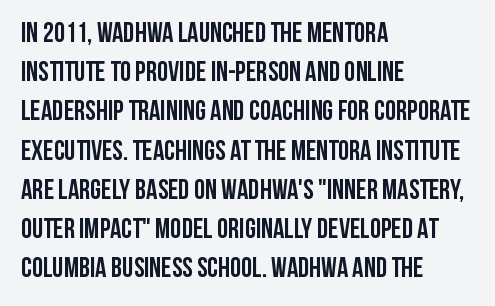
{"serif": "no", "italic": "no", "bold": "yes", "weight": "semibold", "width": "condensed", "stroke_contrast": "low", "x_height": "large", "monospaced": "no", "underline": "no", "align": "left", "line_spacing": "normal", "line_spacing_ratio": 1.4, "letter_spacing": "normal", "letter_spacing_em": 0.0, "glyph_px": 28}
